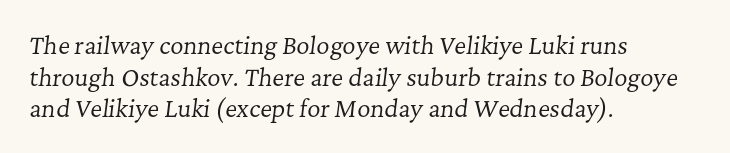
Q: Is the text bold? A: No.
Q: Is the text italic (slanted)? A: Yes, it leans right by about 7 degrees.
Q: Is the text underlined? A: No.
Q: How is the paragraph aligned? A: Left-aligned.
Q: Is the spacing between letters normal or unusually wide? A: Normal.
Q: Is the spacing between lines tight, normal or loose? A: Normal.
